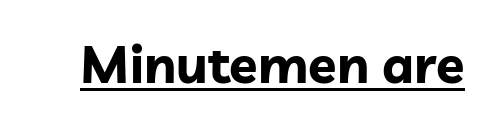
The font's upright variant was chosen for this text. Heft: maximum for text — a bold. No extra tracking has been applied to these lines. These characters rest on top of a visible drawn line.
